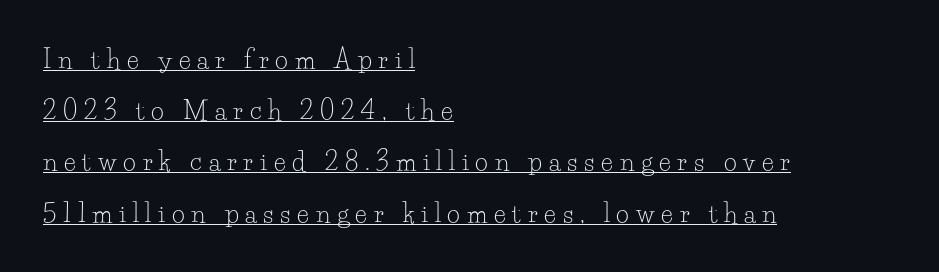
Glyph-to-glyph distance is far greater than everyday printed text. Weight: regular or lighter. Vertically, the passage feels expansive, rows floating well apart. Visually the block forms a straight wall on the left and a jagged coastline on the right. The passage shown is underscored from start to finish.
